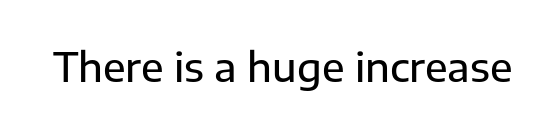
{"serif": "no", "italic": "no", "width": "normal", "stroke_contrast": "low", "x_height": "medium", "monospaced": "no", "underline": "no", "letter_spacing": "normal", "letter_spacing_em": 0.0, "glyph_px": 40}
